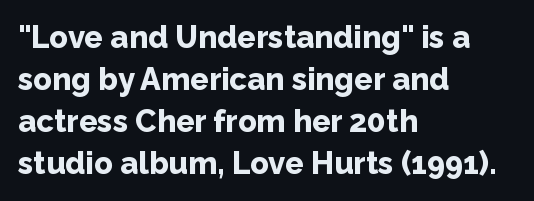
{"serif": "no", "italic": "no", "bold": "yes", "weight": "bold", "width": "normal", "stroke_contrast": "low", "x_height": "medium", "monospaced": "no", "underline": "no", "align": "left", "line_spacing": "normal", "line_spacing_ratio": 1.36, "letter_spacing": "normal", "letter_spacing_em": 0.0, "glyph_px": 31}
